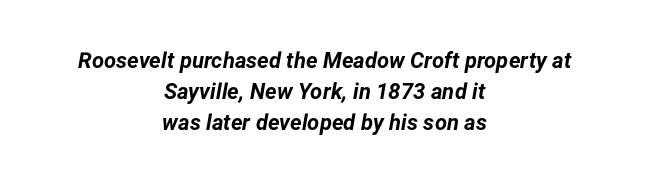
Plain, unruled lines of type. Alignment: centered. The face used here has a pronounced slope to its letters. Typographic density is high because the face is bold.
